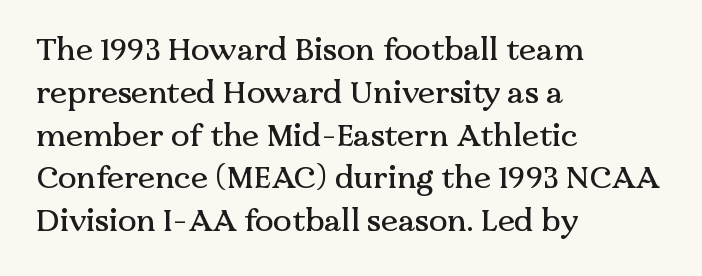
{"serif": "yes", "italic": "no", "width": "normal", "stroke_contrast": "medium", "x_height": "medium", "monospaced": "no", "underline": "no", "align": "left", "line_spacing": "normal", "line_spacing_ratio": 1.38, "letter_spacing": "normal", "letter_spacing_em": 0.0, "glyph_px": 31}
